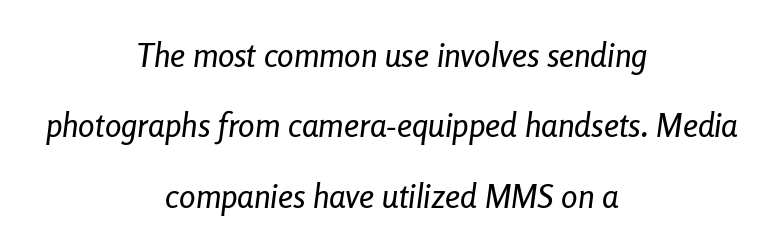
Looks like regular typesetting: each glyph gets only the width it needs. The baseline area is clear. Words appear dense and cohesive because spacing is normal. The letters are slanted; this is an italic face. A centered setting, common on invitations and titles, is used for this passage. Compared with typical paragraphs, the rows here are farther apart.
